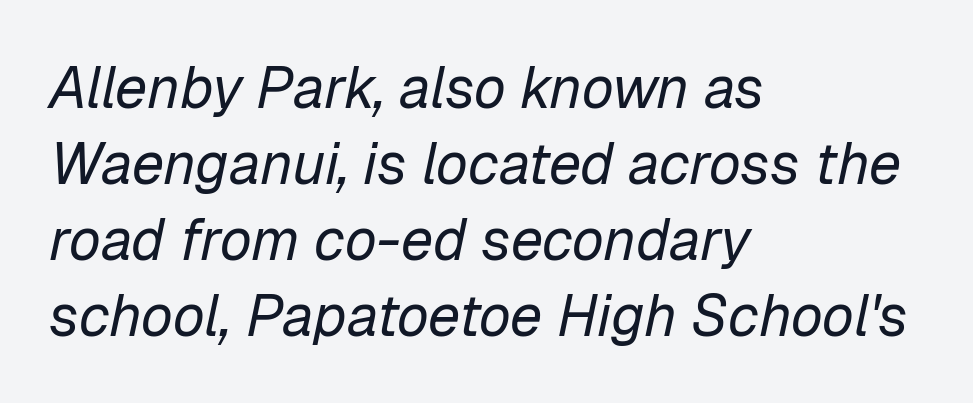
Q: Is the text bold? A: No.
Q: Is the text italic (slanted)? A: Yes, it leans right by about 12 degrees.
Q: Is the text underlined? A: No.
Q: How is the paragraph aligned? A: Left-aligned.
Q: Is the spacing between letters normal or unusually wide? A: Normal.
Q: Is the spacing between lines tight, normal or loose? A: Normal.
Q: Width (condensed, normal, or wide)? A: Normal.
Q: Stroke contrast? A: Low.
Q: x-height? A: Medium.
Q: Monospaced? A: No.
